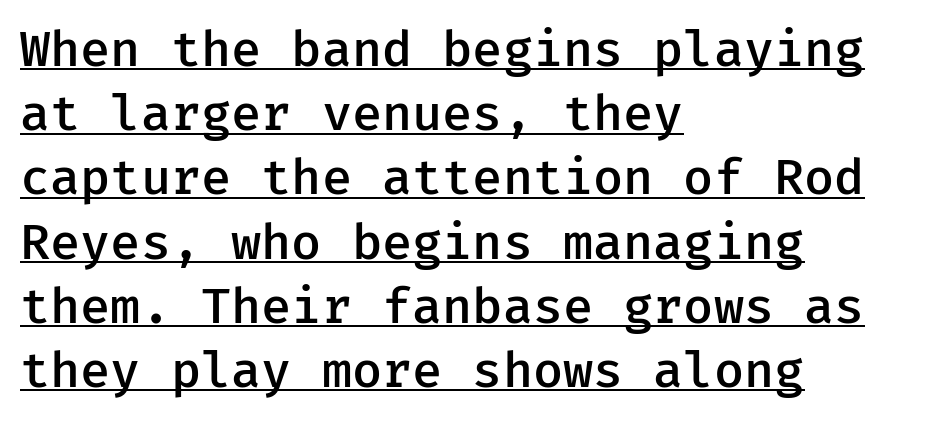
The image shows 49 px semibold sans-serif type, upright; set left-aligned, normal line spacing (1.31x), normal letter spacing, underlined; low stroke contrast and a medium x-height.
